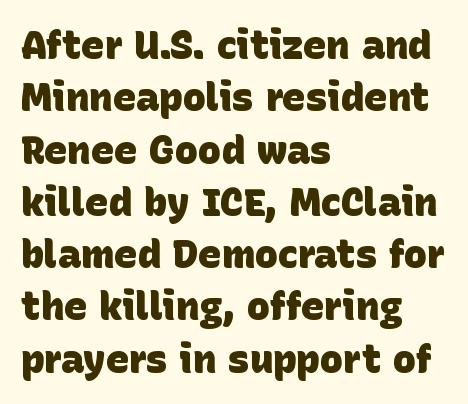
{"serif": "no", "bold": "yes", "weight": "heavy", "width": "normal", "stroke_contrast": "low", "x_height": "large", "monospaced": "no", "underline": "no", "align": "left", "line_spacing": "normal", "line_spacing_ratio": 1.34, "letter_spacing": "normal", "letter_spacing_em": 0.0, "glyph_px": 39}
